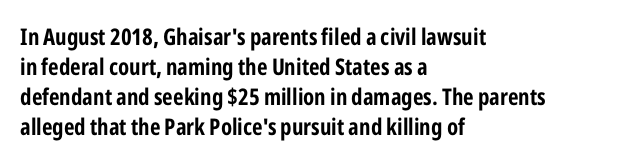
Q: Is the text bold? A: Yes.
Q: Is the text italic (slanted)? A: No, it is upright.
Q: Is the text underlined? A: No.
Q: How is the paragraph aligned? A: Left-aligned.
Q: Is the spacing between letters normal or unusually wide? A: Normal.
Q: Is the spacing between lines tight, normal or loose? A: Normal.
